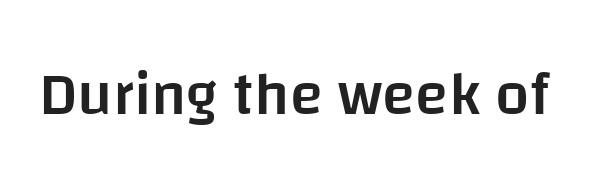
Q: Is the text bold? A: Semi-bold.
Q: Is the text italic (slanted)? A: No, it is upright.
Q: Is the typeface a serif or a sans-serif typeface? A: Sans-serif.
Q: Is the text underlined? A: No.
Q: Is the spacing between letters normal or unusually wide? A: Normal.
Q: Width (condensed, normal, or wide)? A: Normal.
Q: Stroke contrast? A: Low.
Q: x-height? A: Large.
Q: Monospaced? A: No.
